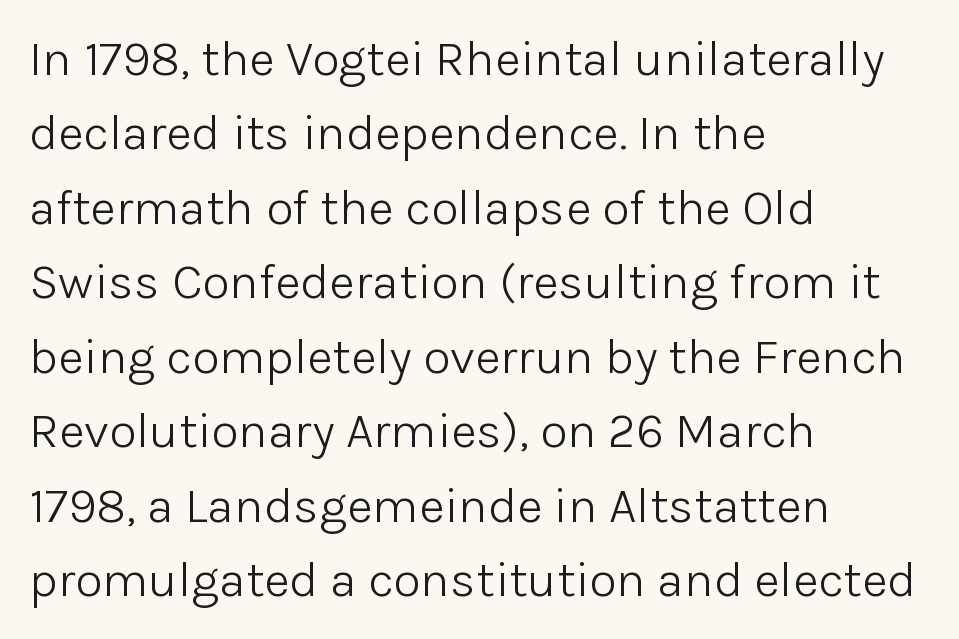
Vertical spacing — default. Quick note: underline off. Italic: no, the glyphs are upright roman. A light-to-regular cut is what we see here.
